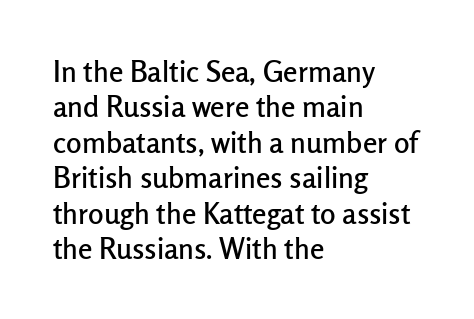
{"serif": "no", "italic": "no", "width": "normal", "stroke_contrast": "low", "x_height": "medium", "monospaced": "no", "underline": "no", "align": "left", "line_spacing_ratio": 1.22, "letter_spacing": "normal", "letter_spacing_em": 0.0, "glyph_px": 29}
